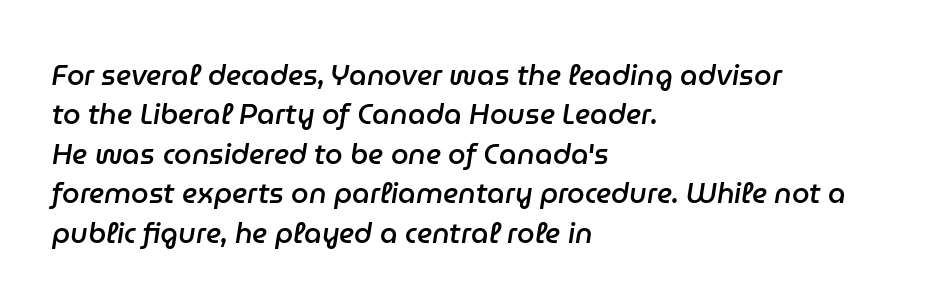
The image shows 28 px semibold type, italic (leaning right); set left-aligned, normal line spacing (1.41x), normal letter spacing, not underlined; low stroke contrast and a medium x-height.
